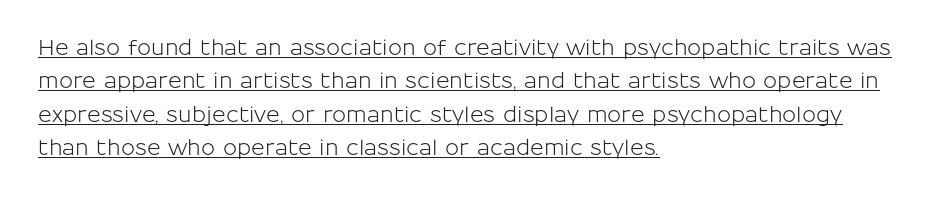
A typesetter would call this leading conventional body-copy spacing. No extra tracking has been applied to these lines. Does a line run under the words? Yes, clearly. The axis of the letterforms is exactly vertical.
